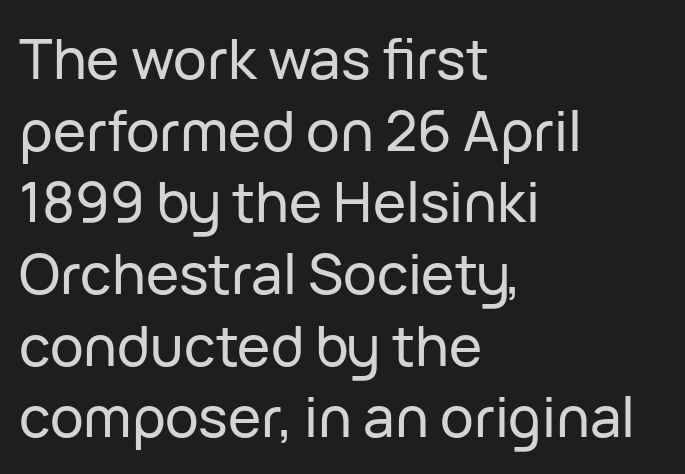
Q: Is the text italic (slanted)? A: No, it is upright.
Q: Is the typeface a serif or a sans-serif typeface? A: Sans-serif.
Q: Is the text underlined? A: No.
Q: How is the paragraph aligned? A: Left-aligned.
Q: Is the spacing between letters normal or unusually wide? A: Normal.
Q: Is the spacing between lines tight, normal or loose? A: Normal.
Q: Width (condensed, normal, or wide)? A: Normal.
Q: Stroke contrast? A: Low.
Q: x-height? A: Medium.
Q: Monospaced? A: No.
